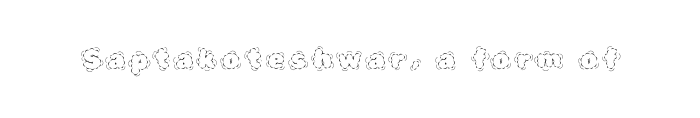
The image shows 26 px text type, upright; set unusually wide letter spacing (+0.27 em), not underlined.
